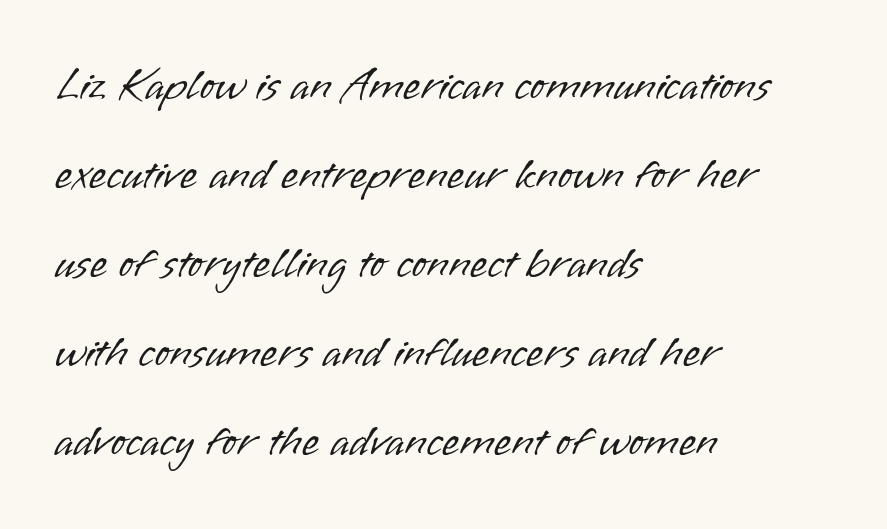
Q: Is the text bold? A: No.
Q: Is the text italic (slanted)? A: Yes.
Q: Is the typeface a serif or a sans-serif typeface? A: Sans-serif.
Q: Is the text underlined? A: No.
Q: How is the paragraph aligned? A: Left-aligned.
Q: Is the spacing between letters normal or unusually wide? A: Normal.
Q: Is the spacing between lines tight, normal or loose? A: Loose.
Q: Width (condensed, normal, or wide)? A: Normal.
Q: Stroke contrast? A: Low.
Q: x-height? A: Small.
Q: Monospaced? A: No.
